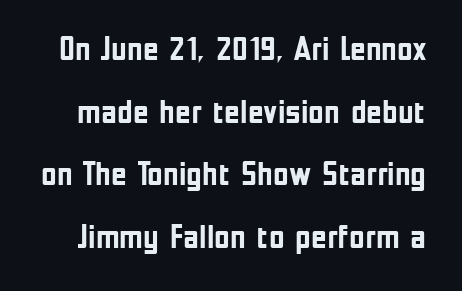
Is this a fixed-width face? No — the glyphs have proportional, varying widths. The words here are not underlined. Compared with an ordinary text face, these strokes are far heavier — a full bold. It's the straight-up-and-down kind of type.
